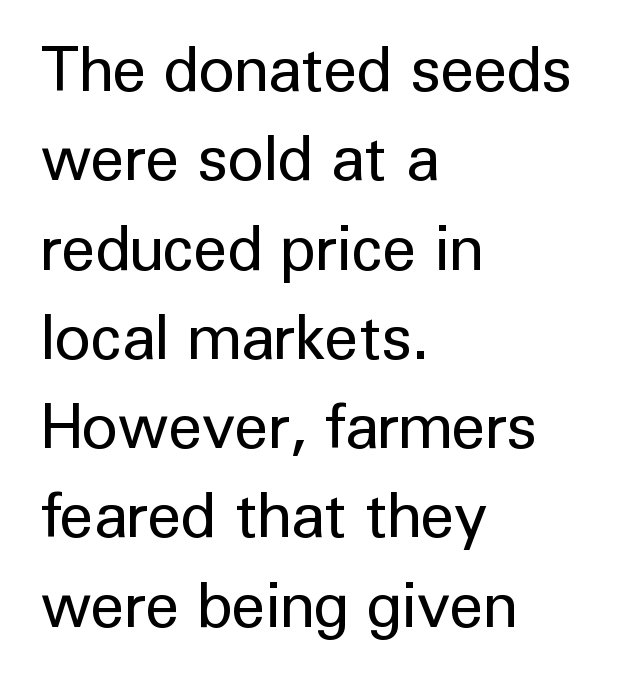
The vertical gap from one line to the next is medium. Posture: vertical. Alignment: flush left. Summary of weight: not heavy and not bold.
